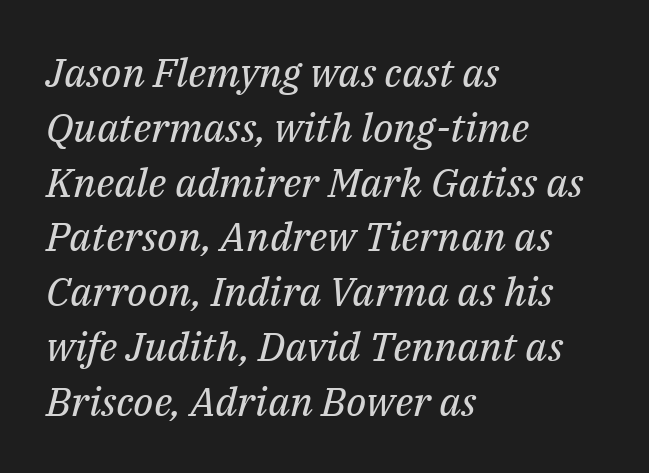
The image shows 40 px regular-weight serif type, italic (leaning right); set left-aligned, normal line spacing (1.37x), normal letter spacing, not underlined; medium stroke contrast and a medium x-height.
